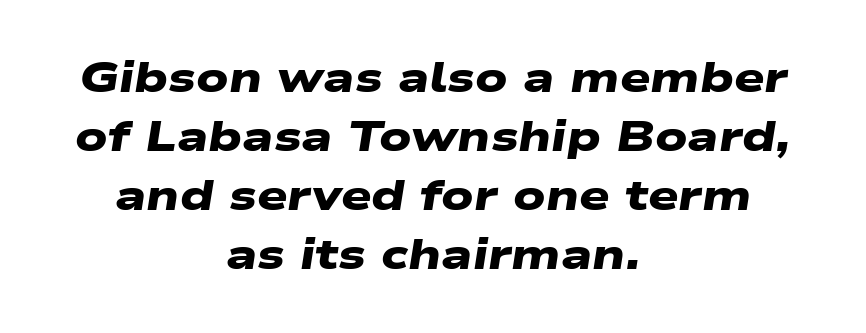
{"serif": "no", "bold": "yes", "weight": "heavy", "width": "wide", "stroke_contrast": "low", "x_height": "medium", "monospaced": "no", "underline": "no", "align": "center", "line_spacing": "normal", "line_spacing_ratio": 1.37, "letter_spacing": "normal", "letter_spacing_em": 0.0, "glyph_px": 43}
